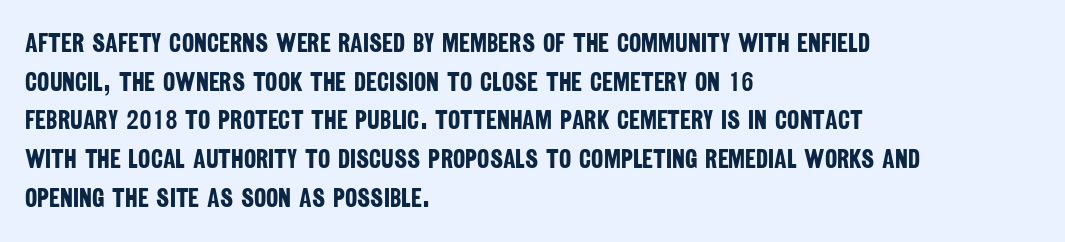
{"bold": "yes", "underline": "no", "align": "left", "line_spacing": "normal", "line_spacing_ratio": 1.49, "letter_spacing": "normal", "letter_spacing_em": 0.0, "glyph_px": 26}
